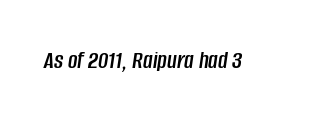
The face used here is rendered with its standard letterfit. The glyphs are unaccompanied by any horizontal stroke below them. Style check: oblique.
